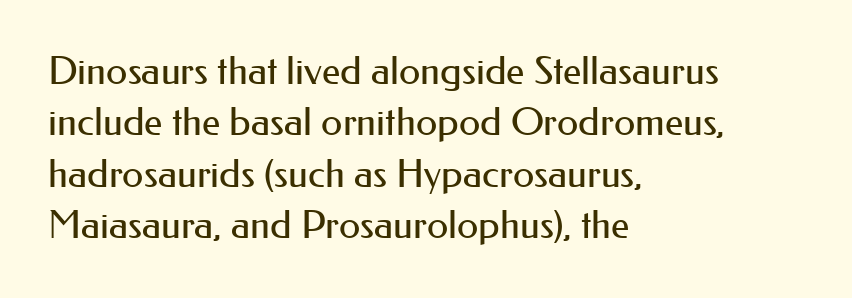
The passage shown is typed in a proportional face where columns would drift. The lines in this sample share a left origin and differ only in where they stop. Caption: standard tracking, unaltered. I'd call this a sans setting — the letters go barefoot. Letters have the restrained weight of plain body copy at most. Interline gaps are of average width in this sample.
